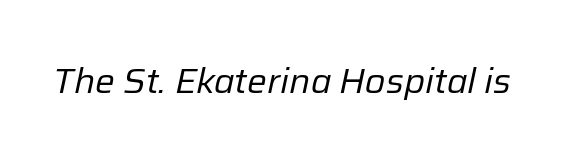
Think of a printed novel: that variable character pitch is what you see here. When letters slant like this, we call the style italic. The rendering keeps characters at their native spacing. Beneath every word, the page is bare.
